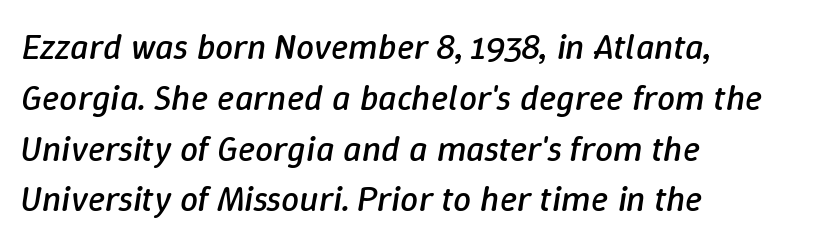
The image shows 36 px regular-weight type, italic (leaning right); set left-aligned, normal line spacing (1.41x), normal letter spacing, not underlined; low stroke contrast and a medium x-height.
